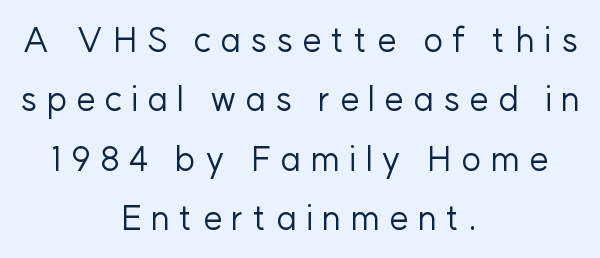
The weight tops out at a normal text grade. Nope, no serifs anywhere on these letters. Descenders hang freely into open space. Display-style spreading of the glyphs; the letterfit is very open. Casual observation: everything's sitting right in the middle.
